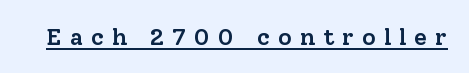
The image shows 24 px text type, upright; set unusually wide letter spacing (+0.33 em), underlined.
